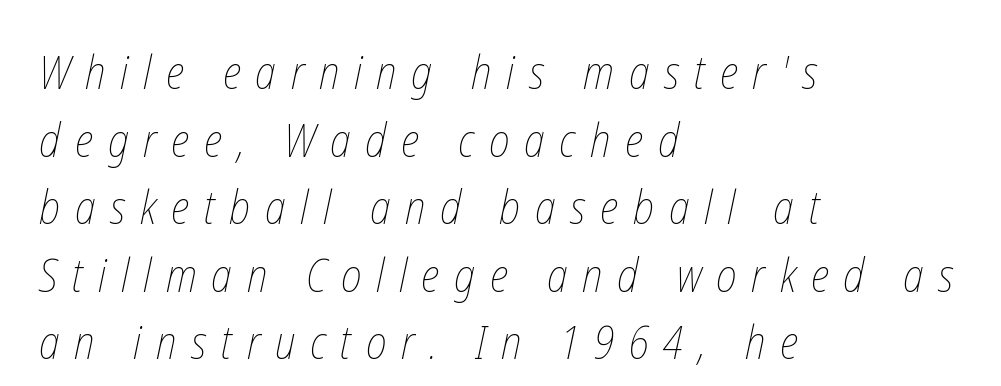
Q: Is the text bold? A: No.
Q: Is the text underlined? A: No.
Q: How is the paragraph aligned? A: Left-aligned.
Q: Is the spacing between letters normal or unusually wide? A: Unusually wide.
Q: Is the spacing between lines tight, normal or loose? A: Normal.
Q: Width (condensed, normal, or wide)? A: Condensed.
Q: Stroke contrast? A: Low.
Q: x-height? A: Medium.
Q: Monospaced? A: No.
